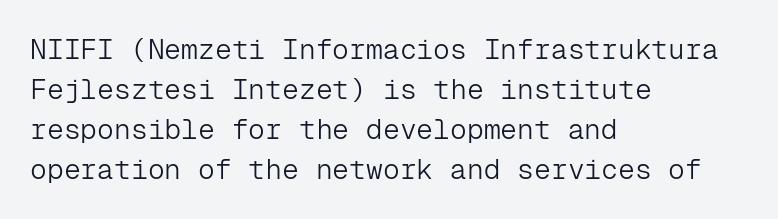
{"serif": "no", "italic": "no", "bold": "no", "weight": "light", "width": "normal", "stroke_contrast": "low", "x_height": "medium", "monospaced": "yes", "underline": "no", "align": "left", "line_spacing": "normal", "line_spacing_ratio": 1.43, "letter_spacing": "normal", "letter_spacing_em": 0.0, "glyph_px": 28}
